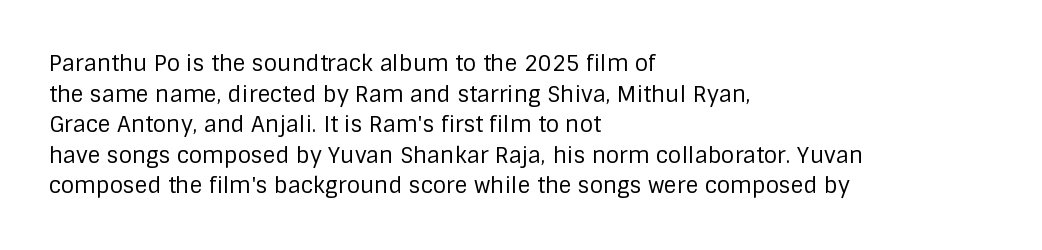
Here the glyphs are tracked normally, forming tight word shapes. This sample keeps an unexceptional amount of space between lines. Every character sits straight up, as roman type does. Each stroke keeps to a modest, everyday thickness or less. This rendering uses left alignment, leaving the right contour irregular. Descenders are the only things crossing below the line.
